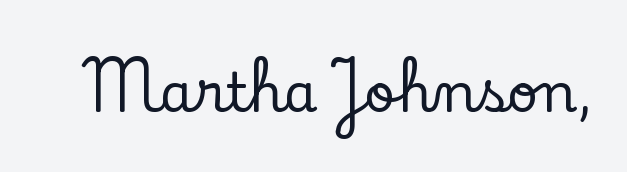
{"serif": "yes", "italic": "no", "width": "normal", "stroke_contrast": "low", "x_height": "small", "monospaced": "no", "underline": "no", "letter_spacing": "normal", "letter_spacing_em": 0.0, "glyph_px": 54}
